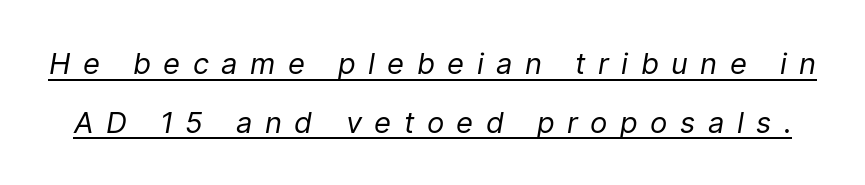
This sample has the flowing, uneven cadence of proportional lettering. Tall strokes in this sample are angled rather than plumb. This rendering features underlined lettering. Heaviness? Minimal to ordinary, like unemphasized prose. Interline gaps are noticeably wide in this sample.
